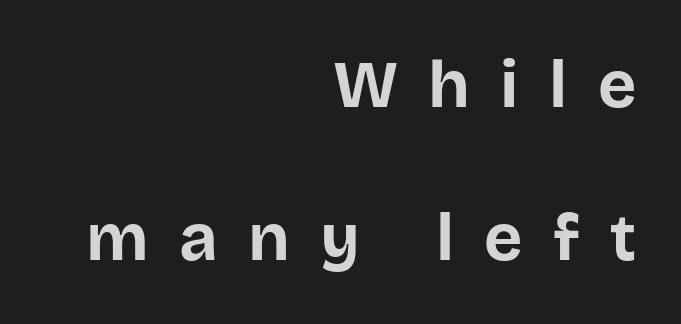
{"serif": "no", "italic": "no", "bold": "yes", "weight": "bold", "width": "normal", "stroke_contrast": "low", "x_height": "large", "monospaced": "no", "underline": "no", "align": "right", "line_spacing": "loose", "line_spacing_ratio": 2.32, "letter_spacing": "wide", "letter_spacing_em": 0.46, "glyph_px": 66}
